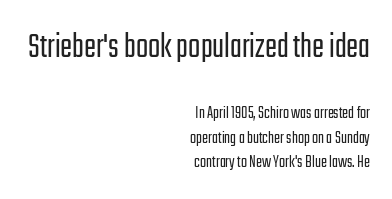
Beneath every word, the page is bare. The letters look calm and open, with moderate or lighter stems. The specimen reads as upright at a glance. Horizontal bands of white between lines are of average thickness. The block sitting higher on the canvas is the one with enlarged characters. Proportional: the letters do not fall into vertical columns.
